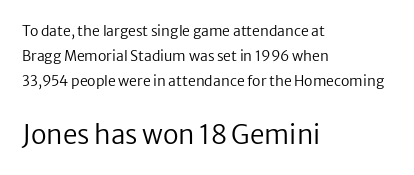
The second block has been scaled up relative to the first. A classic flush-left, rag-right setting is used for this passage. Plain, unruled lines of type. The letters sit at their default tracking, neither squeezed nor spread. This is not heavy type; no bold has been used.
